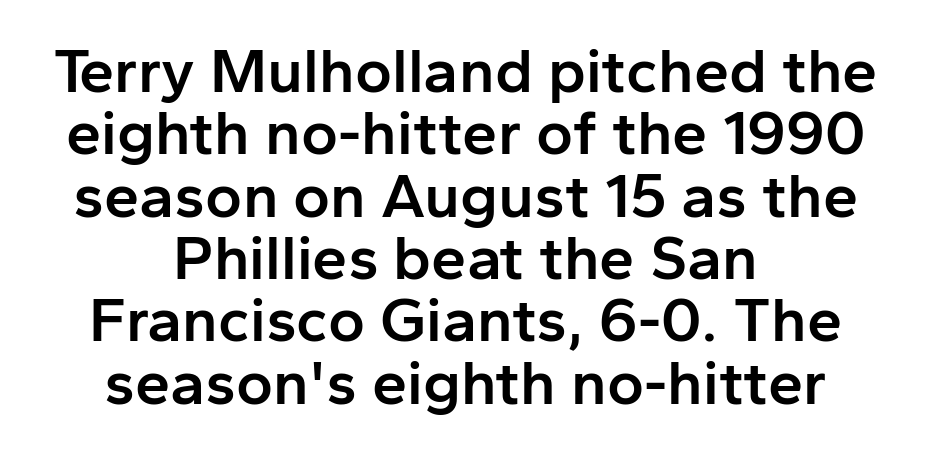
{"serif": "no", "italic": "no", "bold": "semi", "weight": "semibold", "width": "normal", "stroke_contrast": "low", "x_height": "medium", "monospaced": "no", "underline": "no", "align": "center", "line_spacing": "tight", "line_spacing_ratio": 0.99, "letter_spacing": "normal", "letter_spacing_em": 0.0, "glyph_px": 63}
